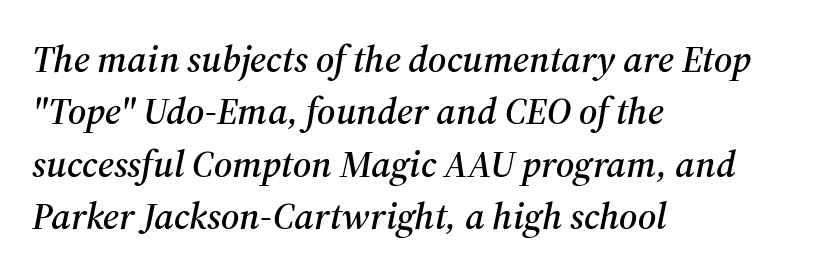
The gaps between neighbouring characters are ordinary and unremarkable. Spacing verdict: proportional, widths tailored to each character. The lines are quadded left. Unmarked baselines from the first word to the last. Notice how the stems are inclined rather than vertical — that's the hallmark of italics. A typesetter would label this face a serif.
